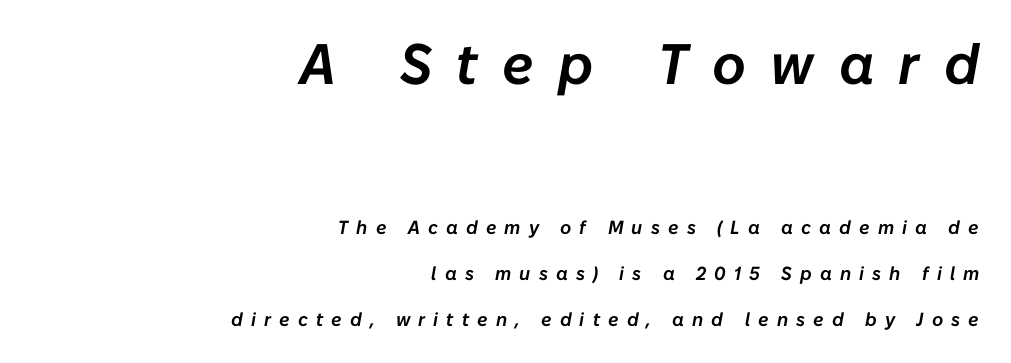
The image shows 57 px text type, italic (leaning right); set right-aligned, loose line spacing (2.43x), unusually wide letter spacing (+0.43 em), not underlined; the first (top) block is 3.0x larger; low stroke contrast and a medium x-height.
